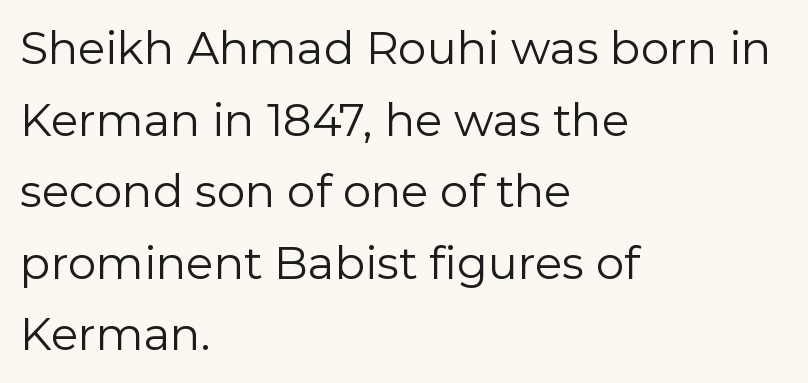
The image shows 45 px regular-weight sans-serif type, upright; set left-aligned, normal line spacing (1.59x), normal letter spacing, not underlined; low stroke contrast and a medium x-height.
